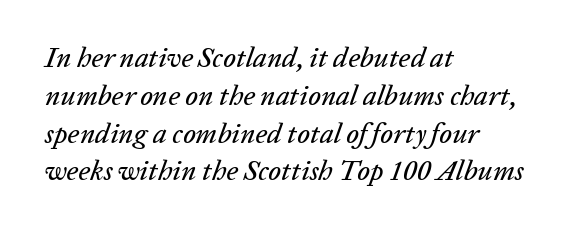
{"italic": "yes", "lean": "right", "slant_degrees": 20, "width": "normal", "stroke_contrast": "low", "x_height": "medium", "monospaced": "no", "underline": "no", "align": "left", "line_spacing": "normal", "line_spacing_ratio": 1.35, "letter_spacing": "normal", "letter_spacing_em": 0.0, "glyph_px": 28}
